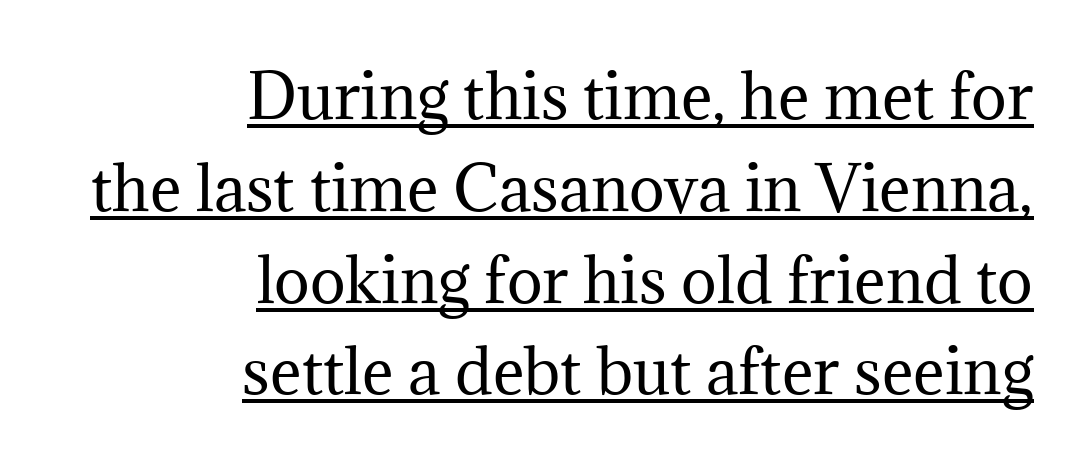
Underlining? Definitely there. The tracking reads as untouched default to a designer's eye. Small tapered or slab feet sit at the stroke ends, so this counts as serif. Letters have the restrained weight of plain body copy at most. Does the copy run flush right? Yes — the right margin is perfectly even.
